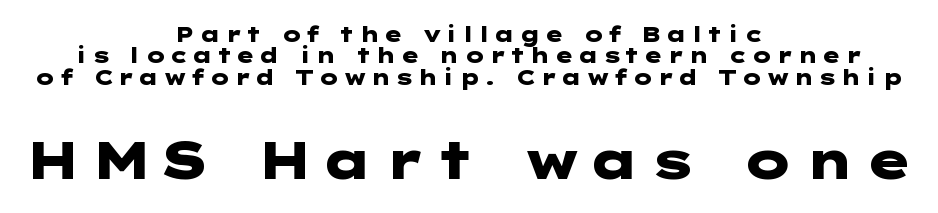
The image shows 52 px heavy, wide sans-serif type, upright; set centered, tight line spacing (1.02x), not underlined; the second (bottom) block is 2.48x larger; low stroke contrast and a medium x-height.
